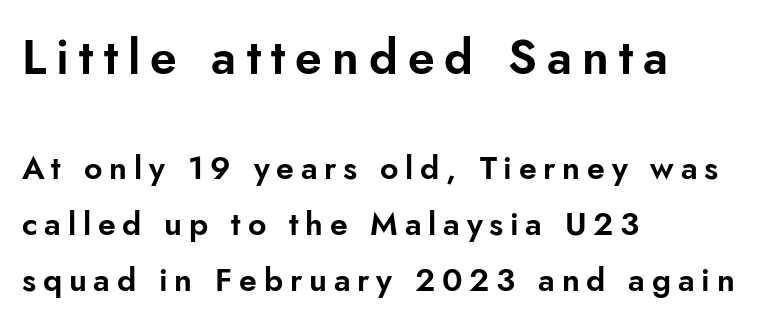
{"serif": "no", "italic": "no", "width": "normal", "stroke_contrast": "low", "x_height": "small", "monospaced": "no", "underline": "no", "align": "left", "line_spacing_ratio": 1.75, "letter_spacing": "wide", "letter_spacing_em": 0.21, "larger_block": "first", "size_ratio": 1.5, "glyph_px": 48}
